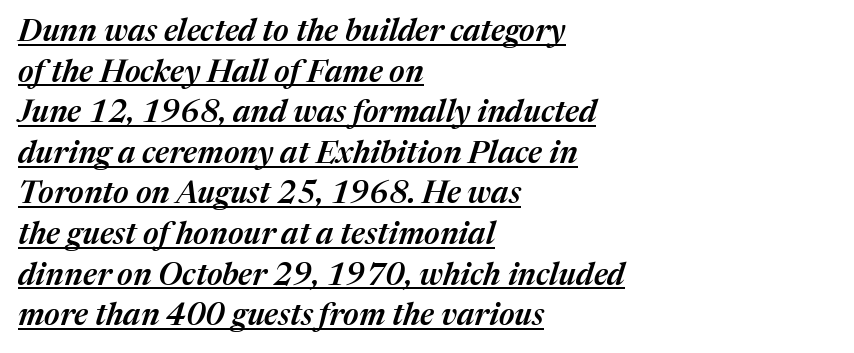
The image shows 31 px semibold type, italic (leaning right); set left-aligned, normal line spacing (1.31x), normal letter spacing, underlined; medium stroke contrast and a medium x-height.
